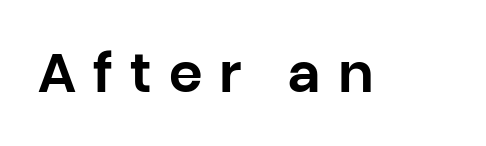
Letter spacing: wide. Looks like regular typesetting: each glyph gets only the width it needs. The letters stand upright; this is a roman face. Examine the stroke ends and you'll find no serifs. Any mark beneath the type? The region is blank.
